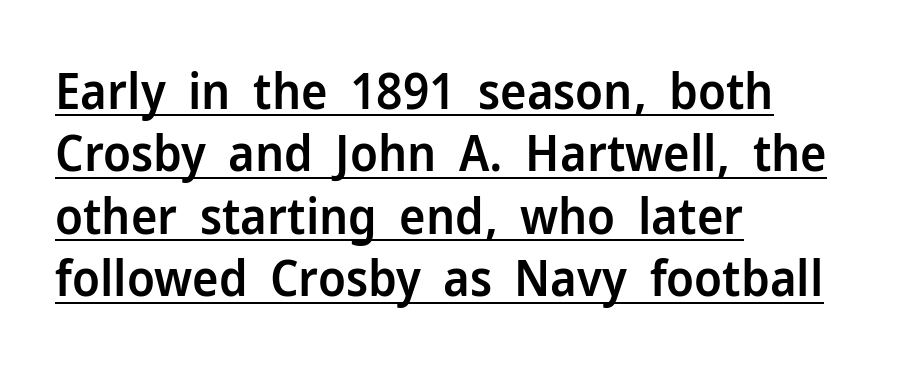
The image shows 50 px semibold sans-serif type, upright; set left-aligned, normal line spacing (1.25x), normal letter spacing, underlined; low stroke contrast and a medium x-height.
